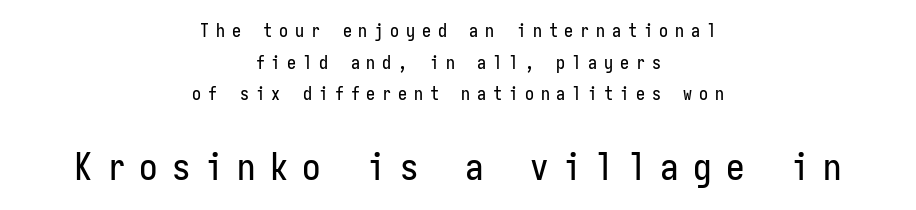
Q: Is the text italic (slanted)? A: No, it is upright.
Q: Is the typeface a serif or a sans-serif typeface? A: Sans-serif.
Q: Is the text underlined? A: No.
Q: How is the paragraph aligned? A: Centered.
Q: Is the spacing between letters normal or unusually wide? A: Unusually wide.
Q: Which block of text is set in a larger size, the first (top) or the second (bottom)? A: The second (bottom) one.
Q: Width (condensed, normal, or wide)? A: Condensed.
Q: Stroke contrast? A: Low.
Q: x-height? A: Medium.
Q: Monospaced? A: Yes.
